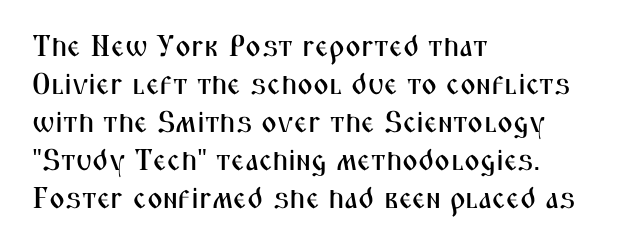
The image shows 30 px condensed sans-serif type, upright; set left-aligned, normal line spacing (1.27x), normal letter spacing, not underlined; medium stroke contrast and a medium x-height.
